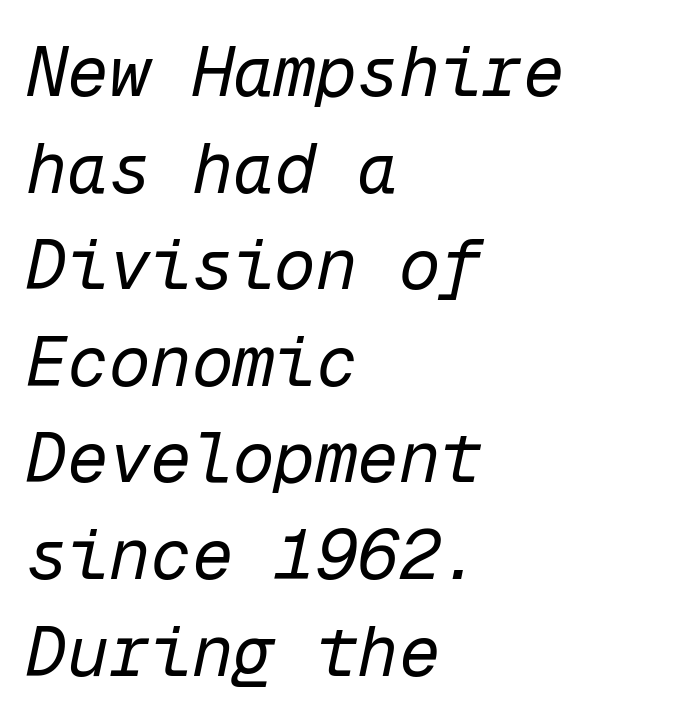
Q: Is the text bold? A: No.
Q: Is the text italic (slanted)? A: Yes, it leans right by about 12 degrees.
Q: Is the text underlined? A: No.
Q: How is the paragraph aligned? A: Left-aligned.
Q: Is the spacing between letters normal or unusually wide? A: Normal.
Q: Is the spacing between lines tight, normal or loose? A: Normal.
Q: Width (condensed, normal, or wide)? A: Normal.
Q: Stroke contrast? A: Low.
Q: x-height? A: Medium.
Q: Monospaced? A: Yes.
